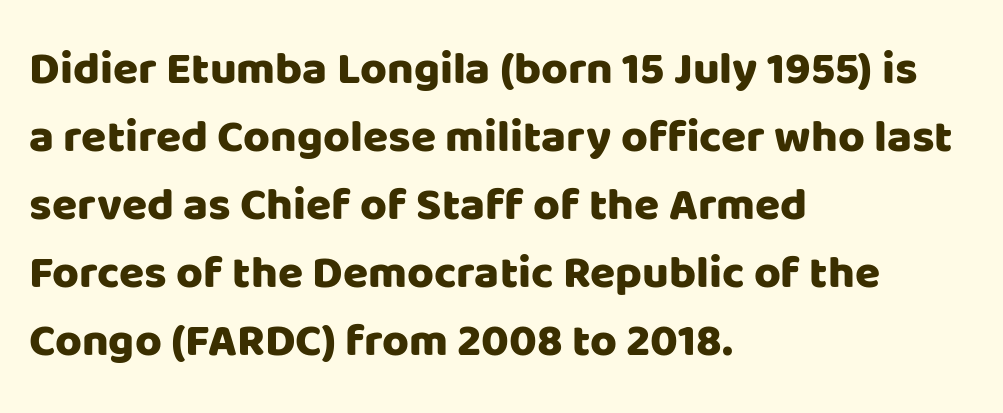
The image shows 46 px sans-serif type, upright; set left-aligned, normal line spacing (1.48x), normal letter spacing, not underlined; low stroke contrast and a large x-height.
